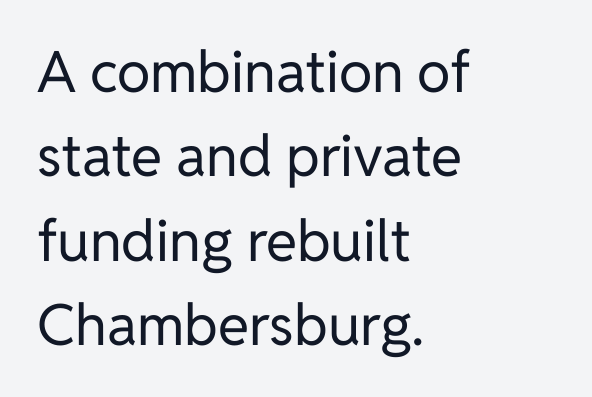
The face used here is rendered with its standard letterfit. Unmarked baselines from the first word to the last. You can tell it's not italic because the verticals are truly vertical. The font family rendered here belongs to the sans-serif group.
